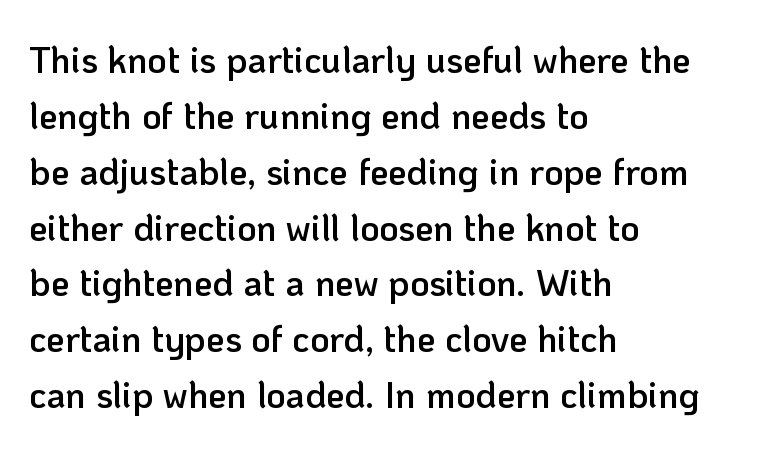
The image shows 37 px semibold sans-serif type, upright; set left-aligned, normal line spacing (1.51x), normal letter spacing, not underlined; low stroke contrast and a medium x-height.
